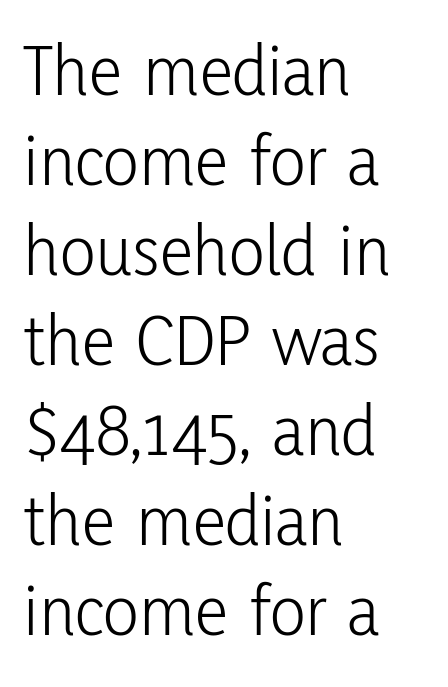
{"serif": "no", "italic": "no", "bold": "no", "weight": "light", "width": "condensed", "stroke_contrast": "low", "x_height": "medium", "monospaced": "no", "underline": "no", "align": "left", "line_spacing_ratio": 1.2, "letter_spacing": "normal", "letter_spacing_em": 0.0, "glyph_px": 75}
